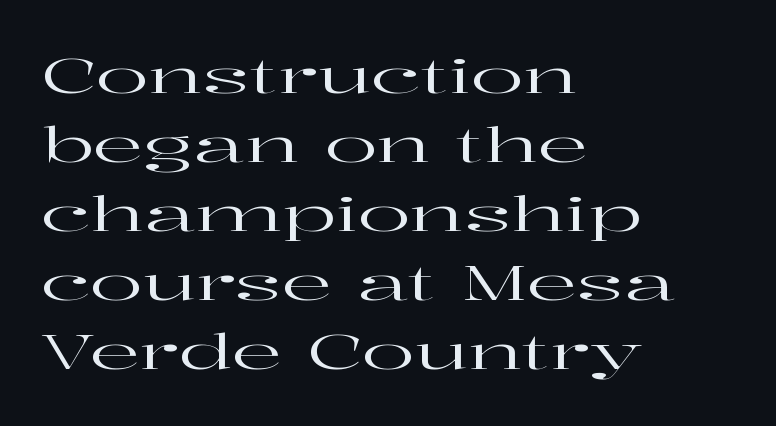
Q: Is the text italic (slanted)? A: No, it is upright.
Q: Is the typeface a serif or a sans-serif typeface? A: Serif.
Q: Is the text underlined? A: No.
Q: How is the paragraph aligned? A: Left-aligned.
Q: Is the spacing between letters normal or unusually wide? A: Normal.
Q: Is the spacing between lines tight, normal or loose? A: Normal.
Q: Width (condensed, normal, or wide)? A: Wide.
Q: Stroke contrast? A: High.
Q: x-height? A: Medium.
Q: Monospaced? A: No.
